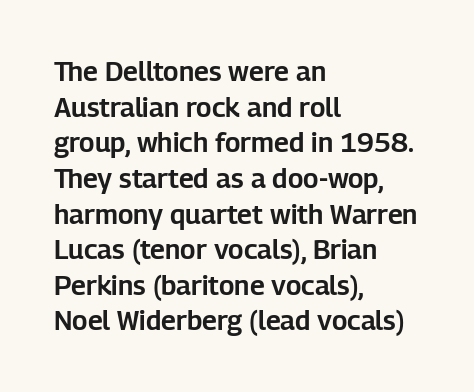
The image shows 27 px text type, upright; set left-aligned, normal line spacing (1.32x), normal letter spacing, not underlined.
